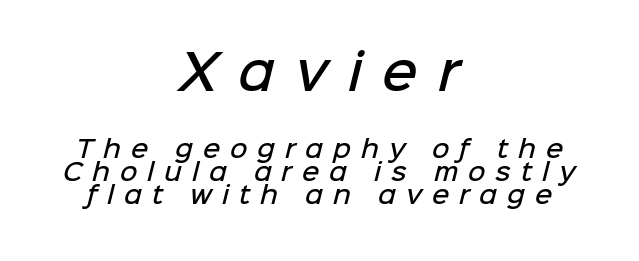
Q: Is the text bold? A: Semi-bold.
Q: Is the typeface a serif or a sans-serif typeface? A: Sans-serif.
Q: Is the text underlined? A: No.
Q: How is the paragraph aligned? A: Centered.
Q: Is the spacing between letters normal or unusually wide? A: Unusually wide.
Q: Is the spacing between lines tight, normal or loose? A: Tight.
Q: Which block of text is set in a larger size, the first (top) or the second (bottom)? A: The first (top) one.
Q: Width (condensed, normal, or wide)? A: Normal.
Q: Stroke contrast? A: Low.
Q: x-height? A: Medium.
Q: Monospaced? A: No.
